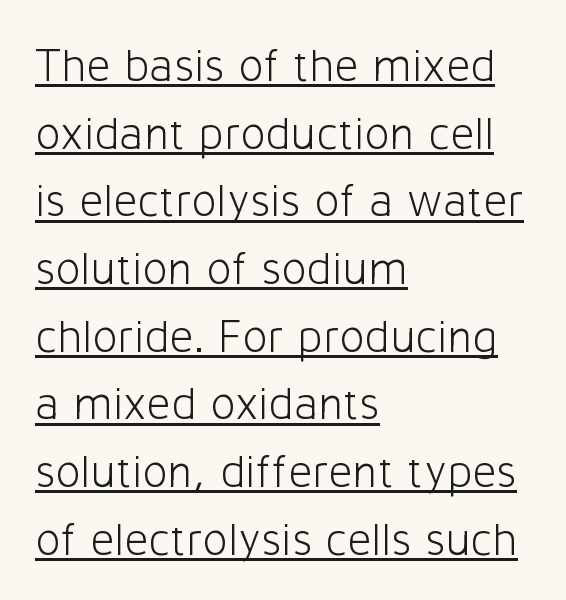
The image shows 47 px light sans-serif type, upright; set left-aligned, normal line spacing (1.44x), normal letter spacing, underlined; low stroke contrast and a medium x-height.
